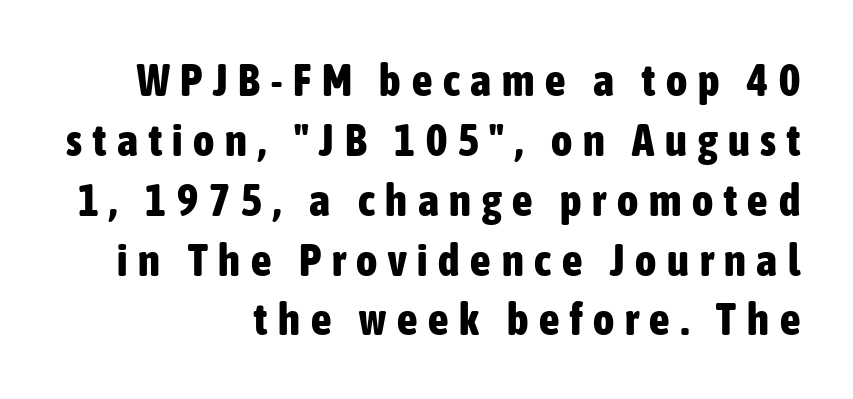
{"serif": "no", "italic": "no", "bold": "yes", "weight": "bold", "width": "condensed", "stroke_contrast": "low", "x_height": "medium", "monospaced": "no", "underline": "no", "align": "right", "line_spacing": "normal", "line_spacing_ratio": 1.33, "letter_spacing": "wide", "letter_spacing_em": 0.24, "glyph_px": 45}
